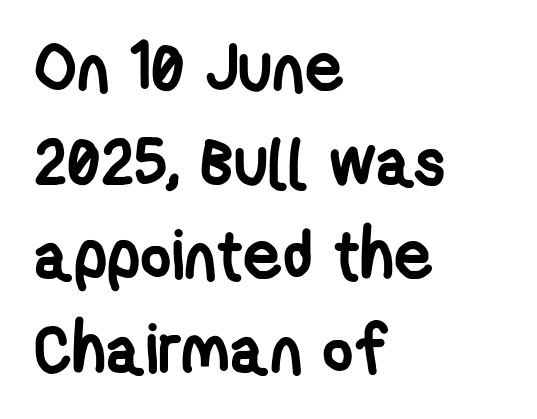
Just letters on the line, the space beneath them empty. Nobody touched the tracking dial on this one. Strokes here are thick enough to call this a true bold. The lines are quadded left. Each letter keeps its own natural width here, so spacing adapts to shape.
